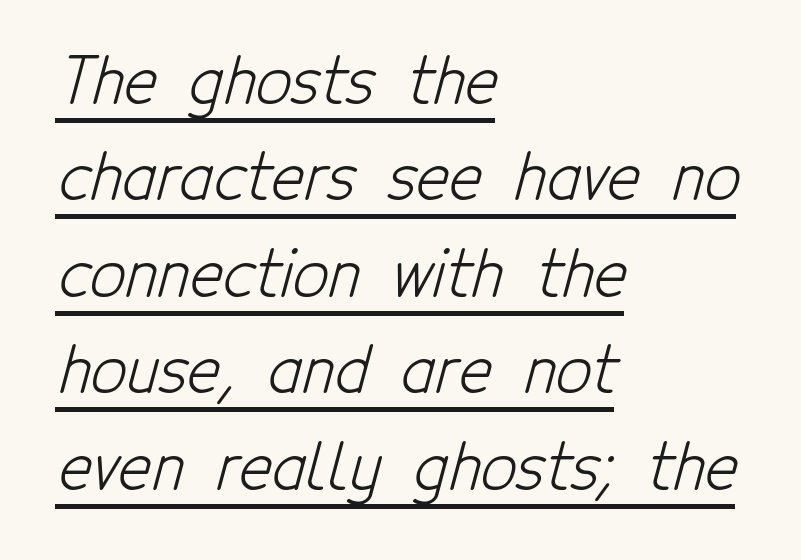
{"serif": "no", "bold": "no", "weight": "light", "width": "condensed", "stroke_contrast": "low", "x_height": "medium", "monospaced": "no", "underline": "yes", "align": "left", "line_spacing": "normal", "line_spacing_ratio": 1.53, "letter_spacing": "normal", "letter_spacing_em": 0.0, "glyph_px": 63}
